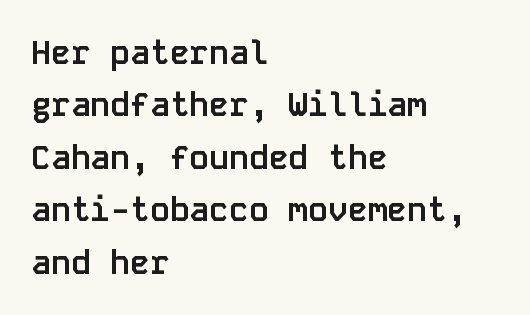
Q: Is the text bold? A: Yes.
Q: Is the text italic (slanted)? A: No, it is upright.
Q: Is the typeface a serif or a sans-serif typeface? A: Sans-serif.
Q: Is the text underlined? A: No.
Q: How is the paragraph aligned? A: Left-aligned.
Q: Is the spacing between letters normal or unusually wide? A: Normal.
Q: Is the spacing between lines tight, normal or loose? A: Normal.
Q: Width (condensed, normal, or wide)? A: Normal.
Q: Stroke contrast? A: Low.
Q: x-height? A: Large.
Q: Monospaced? A: Yes.
